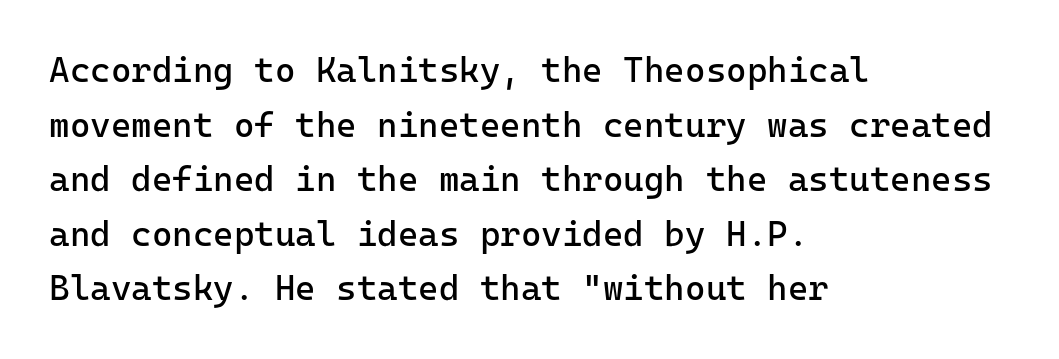
Q: Is the text bold? A: No.
Q: Is the text italic (slanted)? A: No, it is upright.
Q: Is the typeface a serif or a sans-serif typeface? A: Sans-serif.
Q: Is the text underlined? A: No.
Q: How is the paragraph aligned? A: Left-aligned.
Q: Is the spacing between letters normal or unusually wide? A: Normal.
Q: Is the spacing between lines tight, normal or loose? A: Normal.
Q: Width (condensed, normal, or wide)? A: Normal.
Q: Stroke contrast? A: Low.
Q: x-height? A: Medium.
